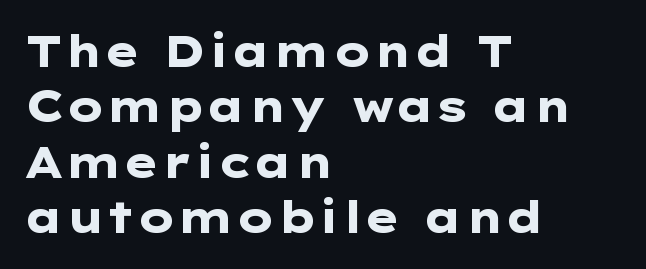
The image shows 43 px heavy, wide sans-serif type, upright; set left-aligned, normal line spacing (1.29x), normal letter spacing, not underlined; low stroke contrast and a medium x-height.
